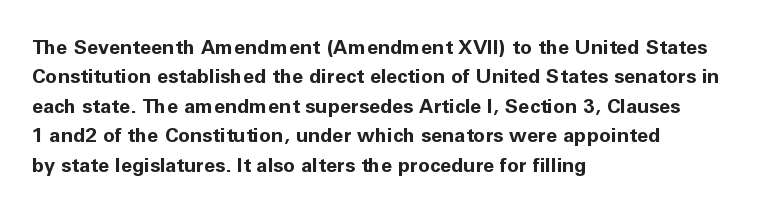
Q: Is the text bold? A: Yes.
Q: Is the text italic (slanted)? A: No, it is upright.
Q: Is the text underlined? A: No.
Q: How is the paragraph aligned? A: Left-aligned.
Q: Is the spacing between letters normal or unusually wide? A: Normal.
Q: Is the spacing between lines tight, normal or loose? A: Normal.
